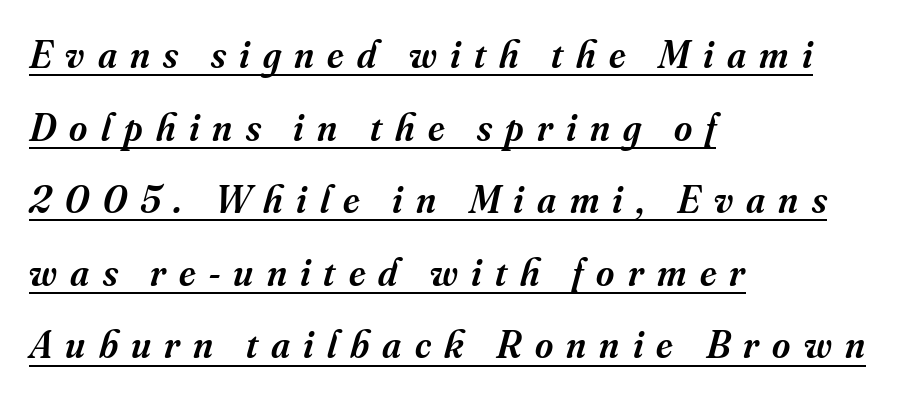
{"serif": "yes", "italic": "yes", "lean": "right", "slant_degrees": 16, "bold": "semi", "weight": "semibold", "width": "normal", "stroke_contrast": "medium", "x_height": "small", "monospaced": "no", "underline": "yes", "align": "left", "line_spacing_ratio": 1.86, "letter_spacing": "wide", "letter_spacing_em": 0.34, "glyph_px": 39}
